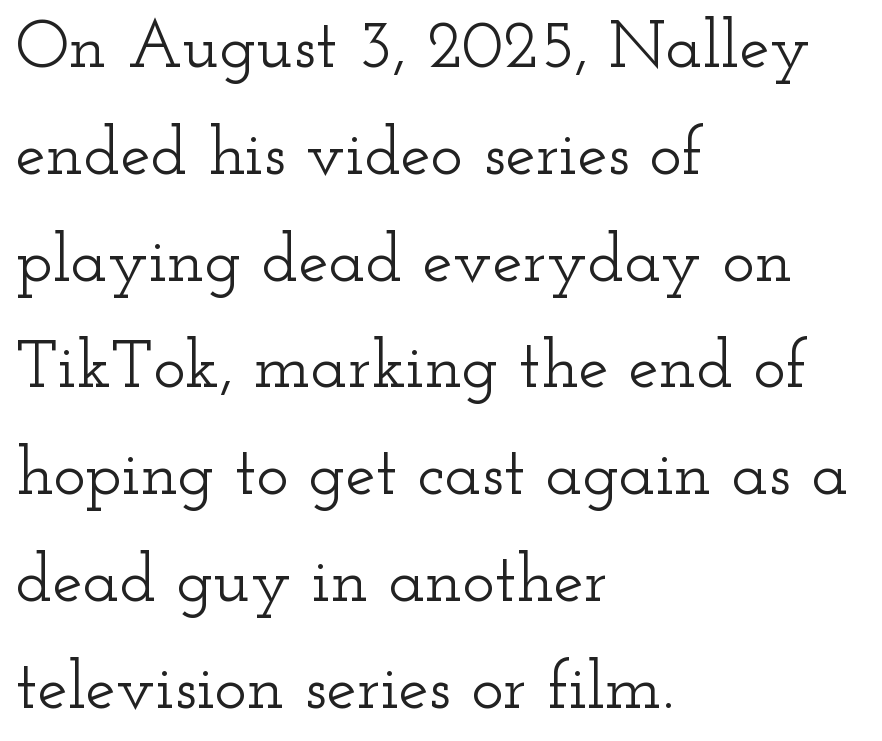
The image shows 68 px wide serif type, upright; set left-aligned, normal line spacing (1.57x), normal letter spacing, not underlined; low stroke contrast and a small x-height.
